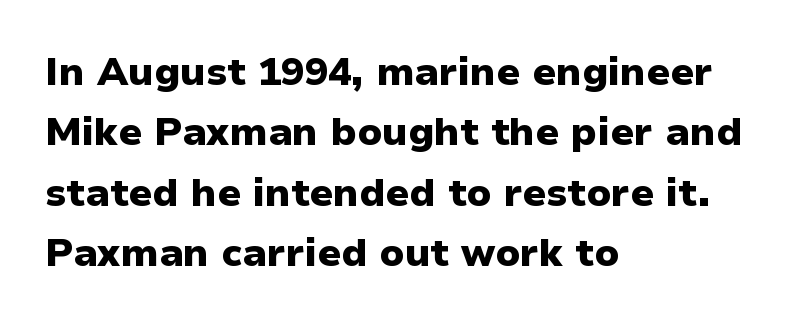
The image shows 39 px heavy sans-serif type, upright; set left-aligned, normal line spacing (1.55x), normal letter spacing, not underlined; low stroke contrast and a medium x-height.
